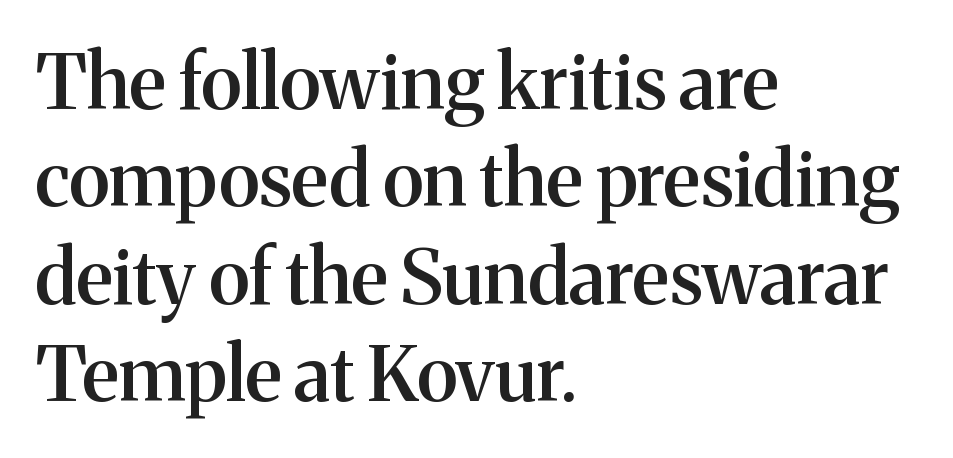
The image shows 75 px semibold serif type, upright; set left-aligned, normal line spacing (1.3x), normal letter spacing, not underlined; medium stroke contrast and a medium x-height.
